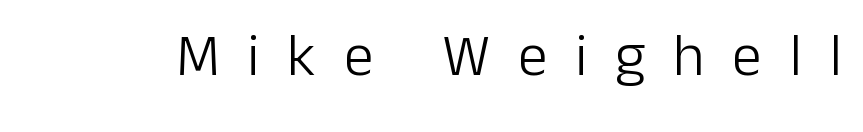
The image shows 60 px light sans-serif type, upright; set unusually wide letter spacing (+0.46 em), not underlined; low stroke contrast and a medium x-height.
